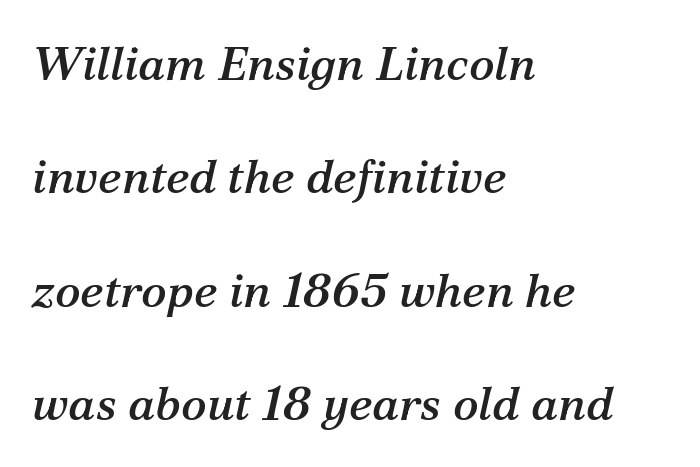
The image shows 48 px serif type, italic (leaning right); set left-aligned, loose line spacing (2.36x), normal letter spacing, not underlined; medium stroke contrast and a medium x-height.
